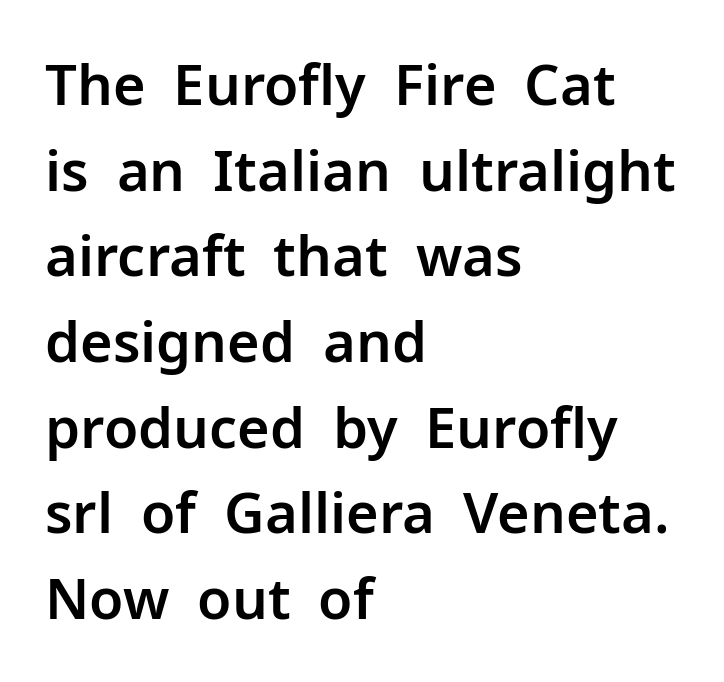
Q: Is the text italic (slanted)? A: No, it is upright.
Q: Is the typeface a serif or a sans-serif typeface? A: Sans-serif.
Q: Is the text underlined? A: No.
Q: How is the paragraph aligned? A: Left-aligned.
Q: Is the spacing between letters normal or unusually wide? A: Normal.
Q: Is the spacing between lines tight, normal or loose? A: Normal.
Q: Width (condensed, normal, or wide)? A: Normal.
Q: Stroke contrast? A: Low.
Q: x-height? A: Medium.
Q: Monospaced? A: No.
